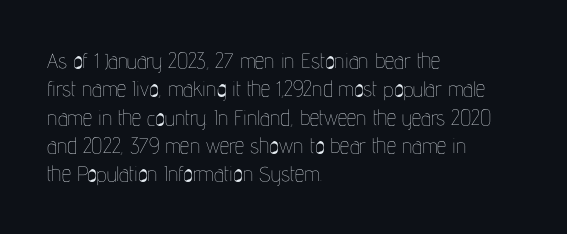
Q: Is the text bold? A: No.
Q: Is the text italic (slanted)? A: No, it is upright.
Q: Is the text underlined? A: No.
Q: How is the paragraph aligned? A: Left-aligned.
Q: Is the spacing between letters normal or unusually wide? A: Normal.
Q: Is the spacing between lines tight, normal or loose? A: Normal.
